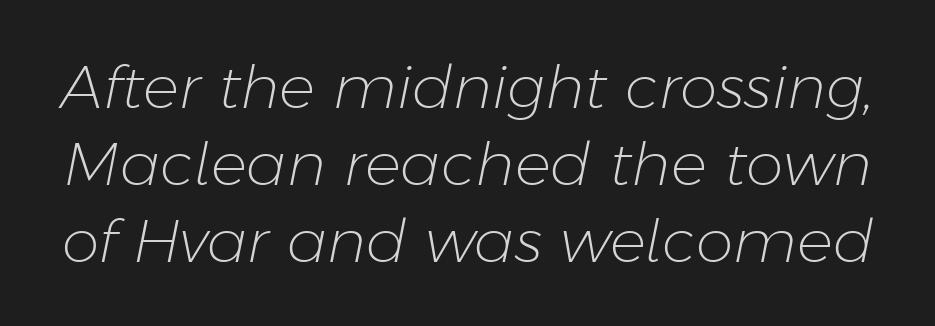
{"italic": "yes", "lean": "right", "slant_degrees": 11, "bold": "no", "weight": "light", "width": "normal", "stroke_contrast": "low", "x_height": "medium", "monospaced": "no", "underline": "no", "line_spacing": "normal", "line_spacing_ratio": 1.28, "letter_spacing": "normal", "letter_spacing_em": 0.0, "glyph_px": 60}
